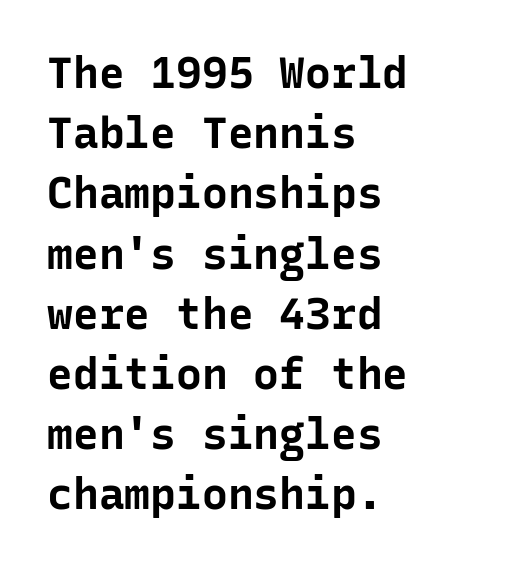
{"serif": "no", "italic": "no", "bold": "yes", "weight": "bold", "width": "normal", "stroke_contrast": "low", "x_height": "medium", "monospaced": "yes", "underline": "no", "align": "left", "line_spacing": "normal", "line_spacing_ratio": 1.4, "letter_spacing": "normal", "letter_spacing_em": 0.0, "glyph_px": 43}
